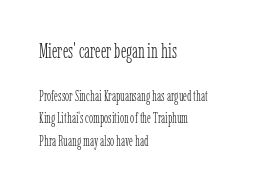
{"italic": "no", "bold": "no", "underline": "no", "align": "left", "line_spacing": "normal", "line_spacing_ratio": 1.6, "letter_spacing": "normal", "letter_spacing_em": 0.0, "larger_block": "first", "size_ratio": 1.43, "glyph_px": 20}
